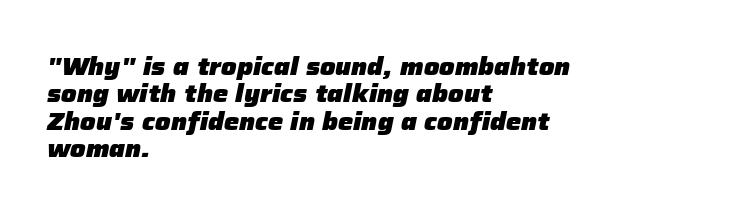
This rendering leaves character spacing at its baseline value. Layout note: lines flush left. The passage shown stacks its lines with hardly any gap. The specimen omits any rule beneath the text block's lines. Observe the lean: these are italic letterforms. Thick stems and heavy bowls — unmistakably bold.
